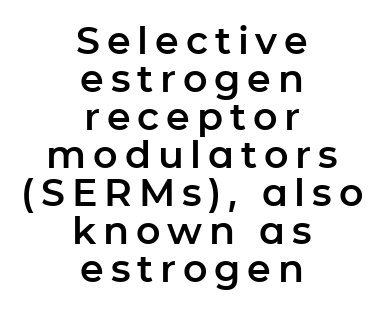
You could not count columns in this text — the font is proportionally spaced. Closely set lines give the paragraph a compact silhouette. Vertical strokes here are truly vertical. The text was rendered using a sans face with plain stroke endings. Short and long lines alike share a common midpoint.
